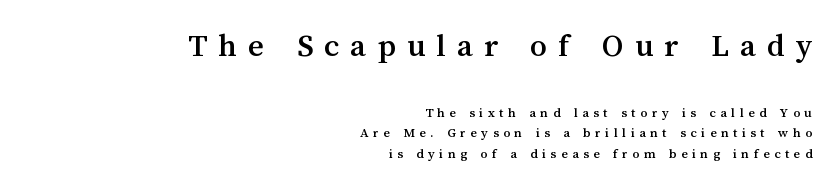
The image shows 34 px text type, upright; set right-aligned, normal line spacing (1.46x), unusually wide letter spacing (+0.32 em), not underlined; the first (top) block is 2.43x larger; medium stroke contrast and a medium x-height.
